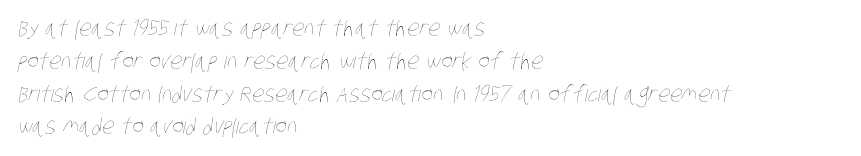
The image shows 22 px text type; set left-aligned, normal line spacing (1.49x), normal letter spacing, not underlined.
